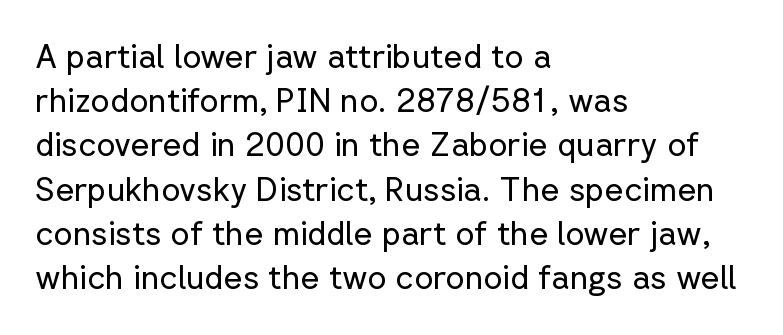
{"serif": "no", "italic": "no", "bold": "no", "weight": "regular", "width": "normal", "stroke_contrast": "low", "x_height": "medium", "monospaced": "no", "underline": "no", "align": "left", "line_spacing": "normal", "line_spacing_ratio": 1.34, "letter_spacing": "normal", "letter_spacing_em": 0.0, "glyph_px": 33}
